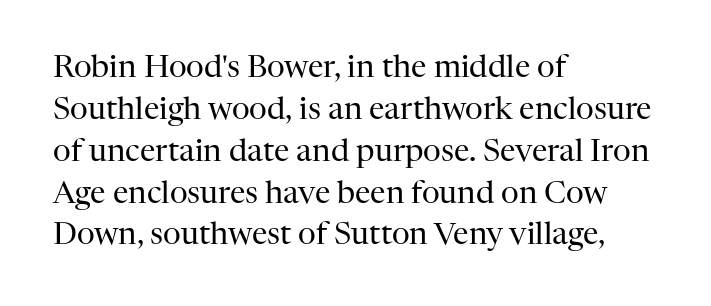
The image shows 31 px regular-weight serif type, upright; set left-aligned, normal line spacing (1.35x), normal letter spacing, not underlined; high stroke contrast and a medium x-height.
